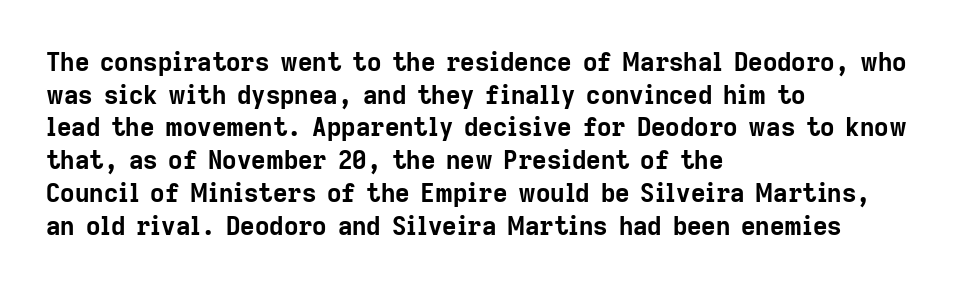
Q: Is the text bold? A: Yes.
Q: Is the text italic (slanted)? A: No, it is upright.
Q: Is the text underlined? A: No.
Q: How is the paragraph aligned? A: Left-aligned.
Q: Is the spacing between letters normal or unusually wide? A: Normal.
Q: Is the spacing between lines tight, normal or loose? A: Normal.
